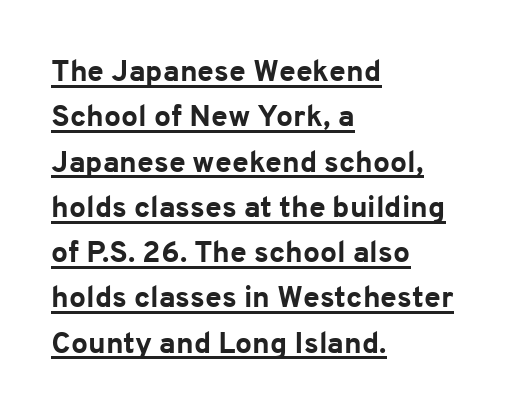
{"serif": "no", "italic": "no", "bold": "yes", "weight": "bold", "width": "normal", "stroke_contrast": "low", "x_height": "medium", "monospaced": "no", "underline": "yes", "align": "left", "line_spacing": "normal", "line_spacing_ratio": 1.51, "letter_spacing": "normal", "letter_spacing_em": 0.0, "glyph_px": 30}
